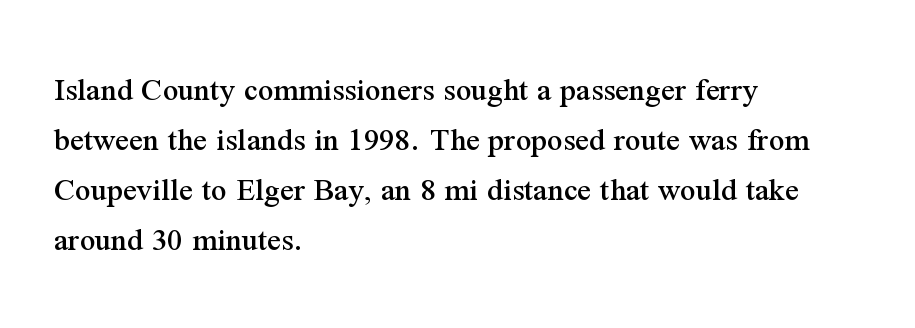
Q: Is the text italic (slanted)? A: No, it is upright.
Q: Is the typeface a serif or a sans-serif typeface? A: Serif.
Q: Is the text underlined? A: No.
Q: How is the paragraph aligned? A: Left-aligned.
Q: Is the spacing between letters normal or unusually wide? A: Normal.
Q: Is the spacing between lines tight, normal or loose? A: Normal.
Q: Width (condensed, normal, or wide)? A: Normal.
Q: Stroke contrast? A: Medium.
Q: x-height? A: Medium.
Q: Monospaced? A: No.
